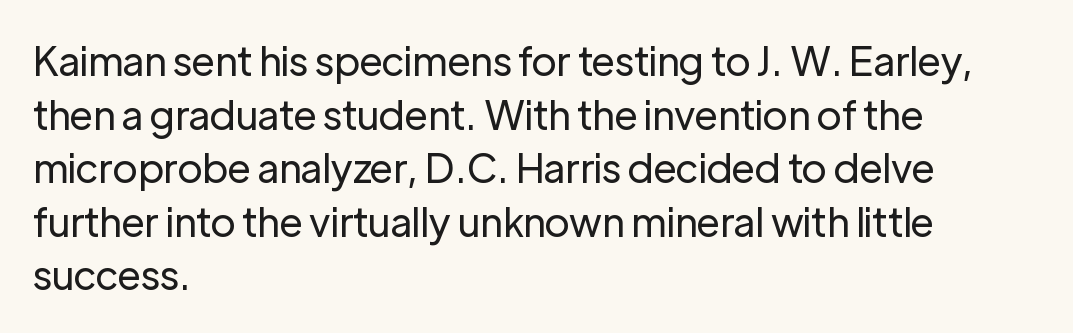
Compared with typical body copy, the letter spacing here is the same. Looks like regular typesetting: each glyph gets only the width it needs. Line starts are locked; line ends wander. The font is comparable to plain body text, perhaps lighter.
